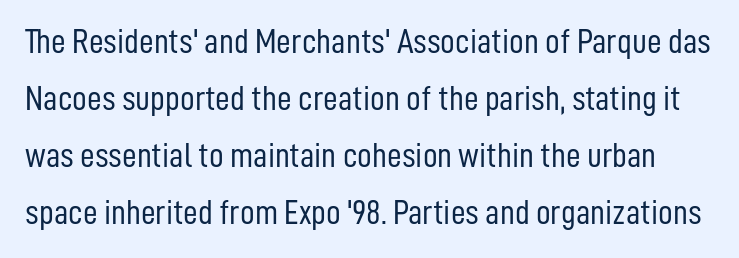
The gap between lines stays unmarked. Do the characters align in a grid? No, the font is proportional. Each stroke keeps to a modest, everyday thickness or less. This sample uses a sans-serif face. It's the straight-up-and-down kind of type. Interline gaps are of average width in this sample.
